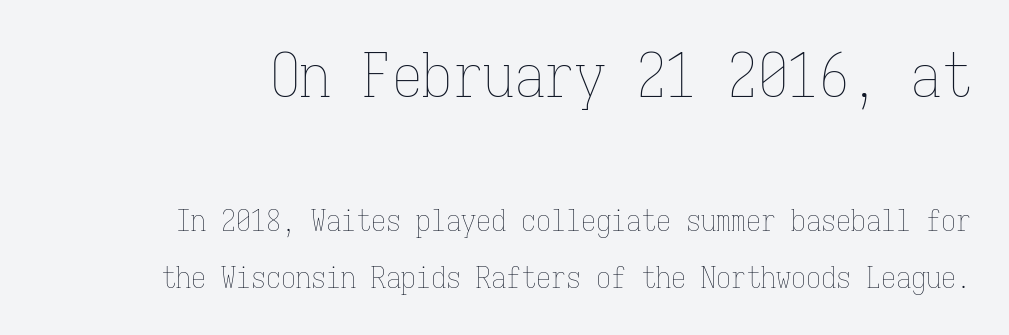
The image shows 61 px thin, condensed type, upright, monospaced; set line spacing 1.89x, normal letter spacing, not underlined; the first (top) block is 2.03x larger; low stroke contrast and a medium x-height.
